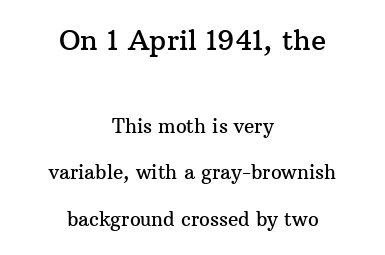
The rendering positions every line midway between the sides. Spacing between characters is what you'd get straight out of the box. The first block has been scaled up relative to the second. Each letter keeps its own natural width here, so spacing adapts to shape. Compared with typical paragraphs, the rows here are farther apart. Style check: upright.
